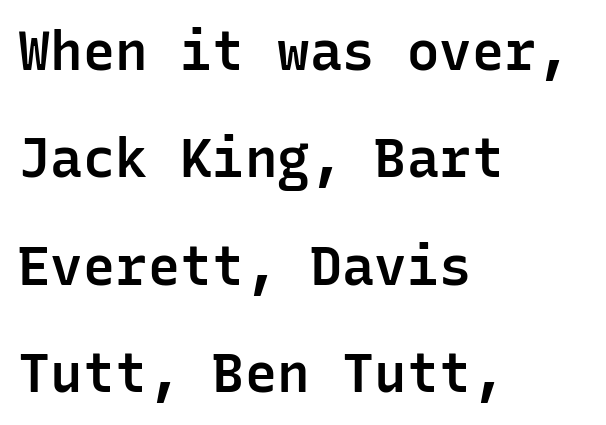
Q: Is the text bold? A: Semi-bold.
Q: Is the text italic (slanted)? A: No, it is upright.
Q: Is the typeface a serif or a sans-serif typeface? A: Sans-serif.
Q: Is the text underlined? A: No.
Q: How is the paragraph aligned? A: Left-aligned.
Q: Is the spacing between letters normal or unusually wide? A: Normal.
Q: Is the spacing between lines tight, normal or loose? A: Loose.
Q: Width (condensed, normal, or wide)? A: Normal.
Q: Stroke contrast? A: Low.
Q: x-height? A: Medium.
Q: Monospaced? A: Yes.
